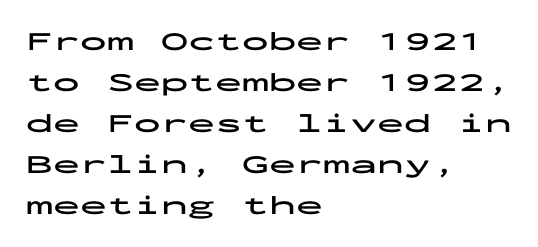
Line beginnings align vertically; line endings do not. Between one letter and the next there's only the usual sliver of space. Notice how descenders clear the ascenders below comfortably — that's standard leading. Does the lettering tilt? It doesn't — this is upright. Letters rest on an invisible, unmarked baseline.
